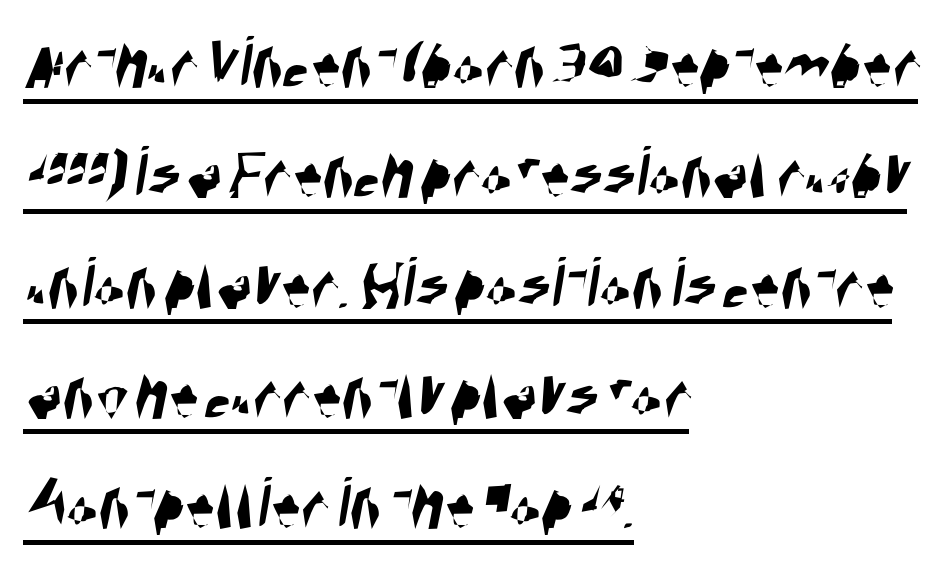
The image shows 74 px condensed sans-serif type; set left-aligned, normal line spacing (1.49x), normal letter spacing, underlined; high stroke contrast and a large x-height.
